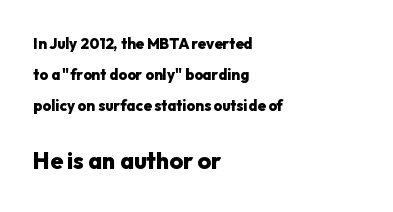
{"italic": "no", "bold": "yes", "underline": "no", "align": "left", "line_spacing": "loose", "line_spacing_ratio": 2.07, "letter_spacing": "normal", "letter_spacing_em": 0.0, "larger_block": "second", "size_ratio": 1.53, "glyph_px": 23}
